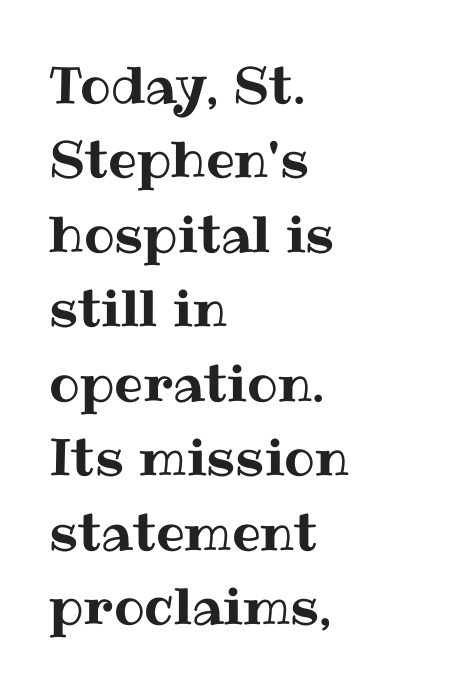
Q: Is the text italic (slanted)? A: No, it is upright.
Q: Is the text underlined? A: No.
Q: How is the paragraph aligned? A: Left-aligned.
Q: Is the spacing between letters normal or unusually wide? A: Normal.
Q: Is the spacing between lines tight, normal or loose? A: Normal.
Q: Width (condensed, normal, or wide)? A: Normal.
Q: Stroke contrast? A: Medium.
Q: x-height? A: Medium.
Q: Monospaced? A: No.
